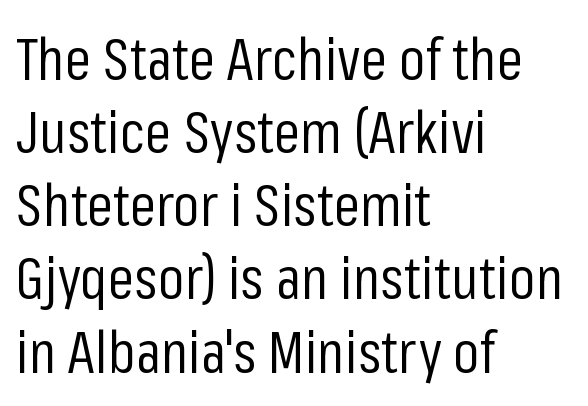
This rendering employs a face without finishing strokes, i.e., a sans-serif. A roman cut, with each character standing at attention. You could call the tracking neutral — neither tight nor loose. The area under the type is left untouched. Note the varied advance widths — an 'i' is clearly narrower than an 'm'. If you drew a ruler down the left edge, every line would touch it.
